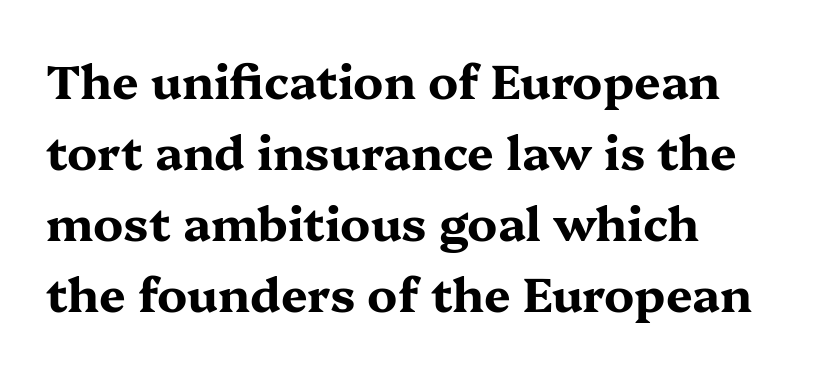
The image shows 47 px bold, wide serif type, upright; set left-aligned, normal line spacing (1.51x), normal letter spacing, not underlined; medium stroke contrast and a medium x-height.
